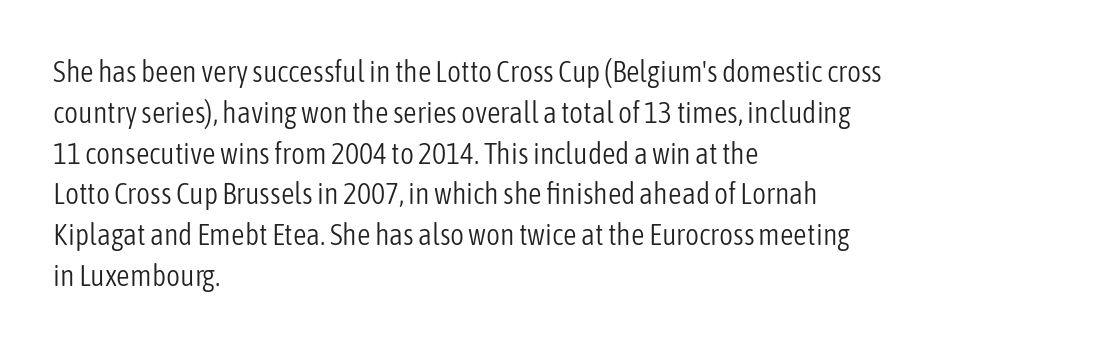
Q: Is the text bold? A: No.
Q: Is the text italic (slanted)? A: No, it is upright.
Q: Is the typeface a serif or a sans-serif typeface? A: Sans-serif.
Q: Is the text underlined? A: No.
Q: How is the paragraph aligned? A: Left-aligned.
Q: Is the spacing between letters normal or unusually wide? A: Normal.
Q: Is the spacing between lines tight, normal or loose? A: Normal.
Q: Width (condensed, normal, or wide)? A: Condensed.
Q: Stroke contrast? A: Low.
Q: x-height? A: Medium.
Q: Monospaced? A: No.
